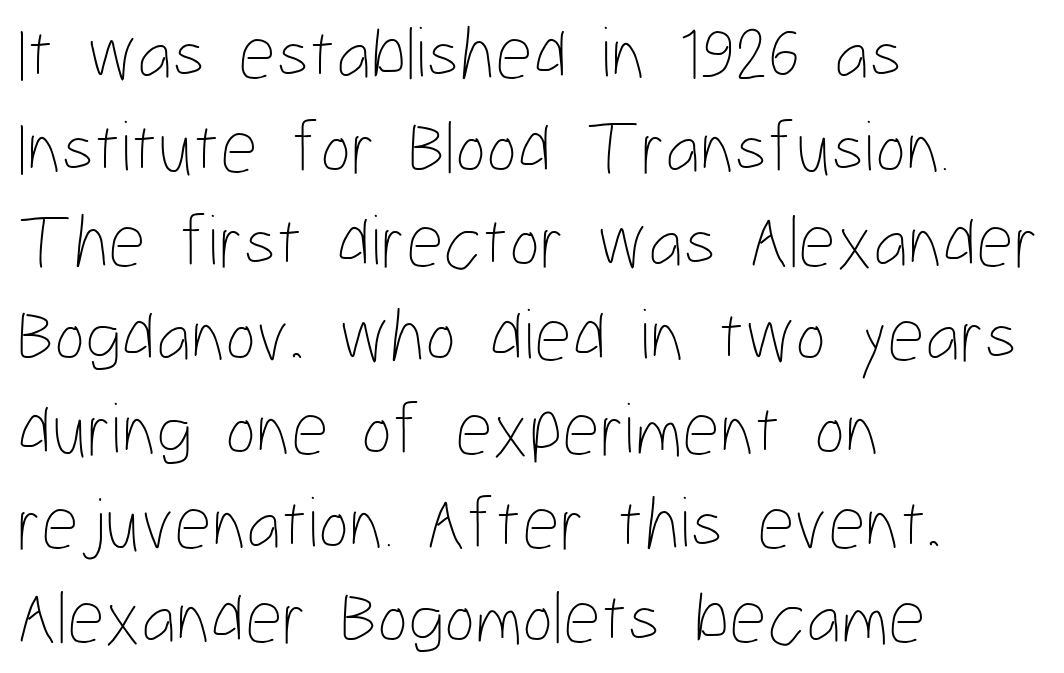
The letterforms sit at book weight or below. Designer's note — italics off, roman on. Proportional: the letters do not fall into vertical columns. This sample uses plain, unmodified letter spacing.
